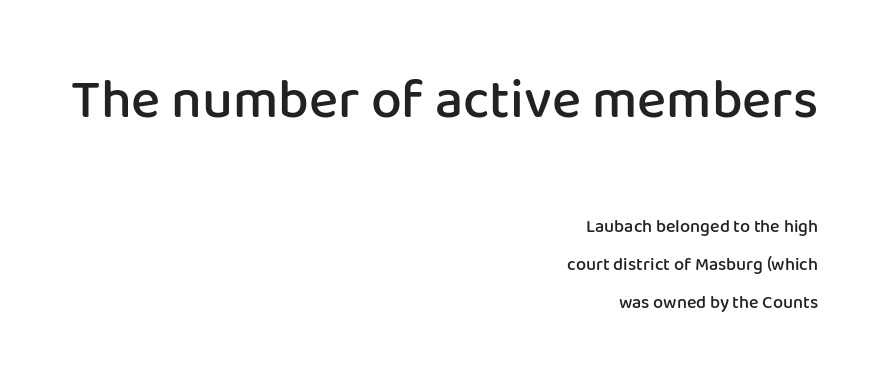
{"serif": "no", "italic": "no", "bold": "semi", "weight": "semibold", "width": "normal", "stroke_contrast": "low", "x_height": "medium", "monospaced": "no", "underline": "no", "align": "right", "line_spacing": "loose", "line_spacing_ratio": 2.1, "letter_spacing": "normal", "letter_spacing_em": 0.0, "larger_block": "first", "size_ratio": 3.06, "glyph_px": 55}
